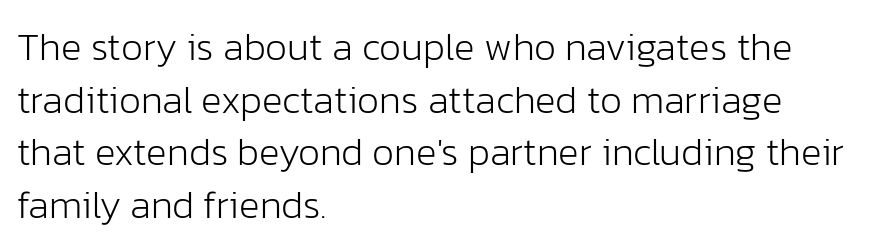
Q: Is the text bold? A: No.
Q: Is the text italic (slanted)? A: No, it is upright.
Q: Is the typeface a serif or a sans-serif typeface? A: Sans-serif.
Q: Is the text underlined? A: No.
Q: How is the paragraph aligned? A: Left-aligned.
Q: Is the spacing between letters normal or unusually wide? A: Normal.
Q: Is the spacing between lines tight, normal or loose? A: Normal.
Q: Width (condensed, normal, or wide)? A: Normal.
Q: Stroke contrast? A: Low.
Q: x-height? A: Medium.
Q: Monospaced? A: No.
